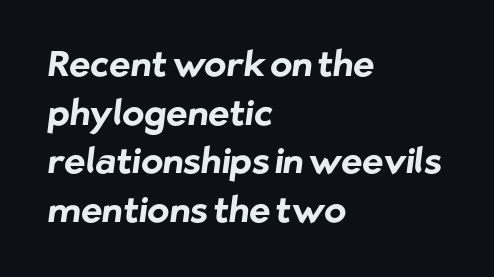
The image shows 36 px bold sans-serif type; set left-aligned, normal line spacing (1.35x), normal letter spacing, not underlined; low stroke contrast and a medium x-height.
